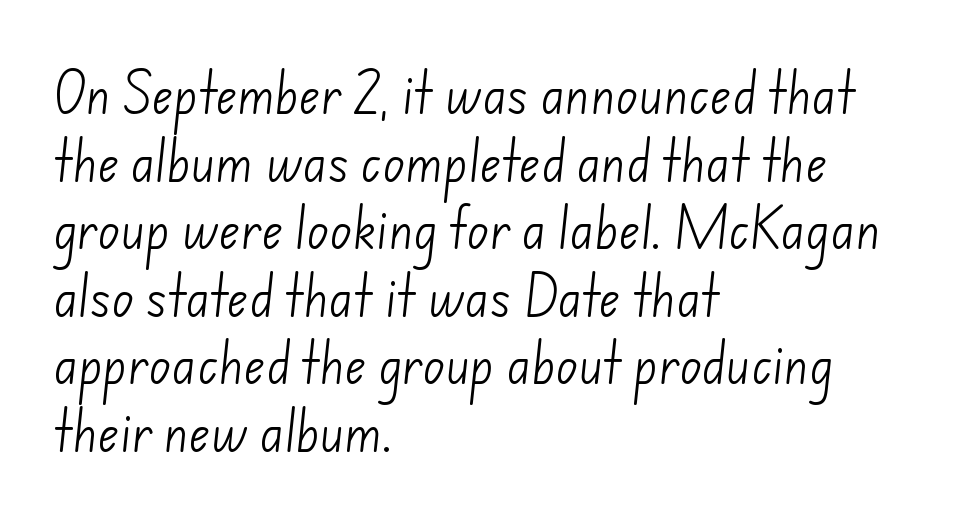
This rendering uses left alignment, leaving the right contour irregular. Has an underline been added? It has not. Quick note: interline space is typical. On a weight scale, this lands at 450 or below.
